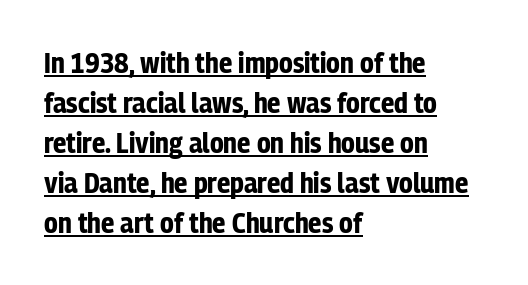
Q: Is the text bold? A: Yes.
Q: Is the text italic (slanted)? A: No, it is upright.
Q: Is the typeface a serif or a sans-serif typeface? A: Sans-serif.
Q: Is the text underlined? A: Yes.
Q: How is the paragraph aligned? A: Left-aligned.
Q: Is the spacing between letters normal or unusually wide? A: Normal.
Q: Is the spacing between lines tight, normal or loose? A: Normal.
Q: Width (condensed, normal, or wide)? A: Condensed.
Q: Stroke contrast? A: Low.
Q: x-height? A: Medium.
Q: Monospaced? A: No.
